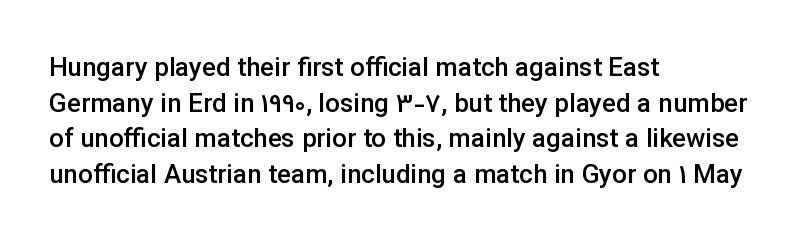
The letters sit at their default tracking, neither squeezed nor spread. Line starts are locked; line ends wander. These words are printed semibold, heavier than regular yet not bold. Does the lettering tilt? It doesn't — this is upright. Students, observe: this is what conventionally led text looks like. Type without underlining.
